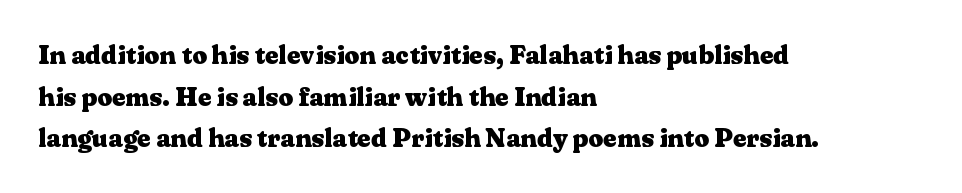
When letters stand straight like this, we call the style roman or upright. Successive baselines arrive at the customary interval. This rendering uses left alignment, leaving the right contour irregular. Notice how thick the strokes are: this is what a full bold looks like.
